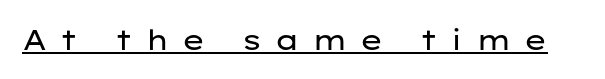
Q: Is the text bold? A: No.
Q: Is the text italic (slanted)? A: No, it is upright.
Q: Is the typeface a serif or a sans-serif typeface? A: Sans-serif.
Q: Is the text underlined? A: Yes.
Q: Is the spacing between letters normal or unusually wide? A: Unusually wide.
Q: Width (condensed, normal, or wide)? A: Wide.
Q: Stroke contrast? A: Low.
Q: x-height? A: Medium.
Q: Monospaced? A: No.
